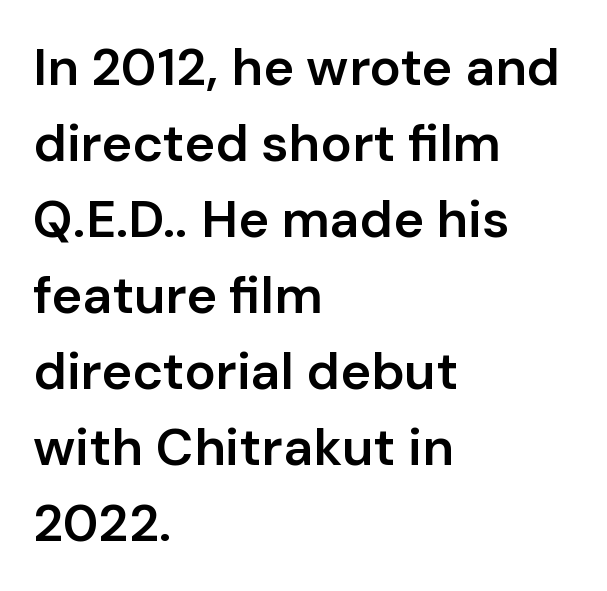
The image shows 52 px semibold sans-serif type, upright; set left-aligned, normal line spacing (1.46x), normal letter spacing, not underlined; low stroke contrast and a medium x-height.
